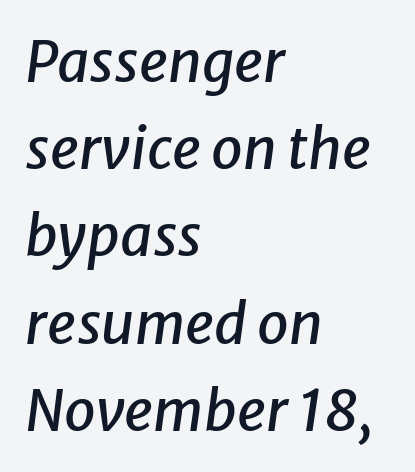
{"italic": "yes", "lean": "right", "slant_degrees": 8, "width": "normal", "stroke_contrast": "low", "x_height": "medium", "monospaced": "no", "underline": "no", "align": "left", "line_spacing": "normal", "line_spacing_ratio": 1.53, "letter_spacing": "normal", "letter_spacing_em": 0.0, "glyph_px": 57}
